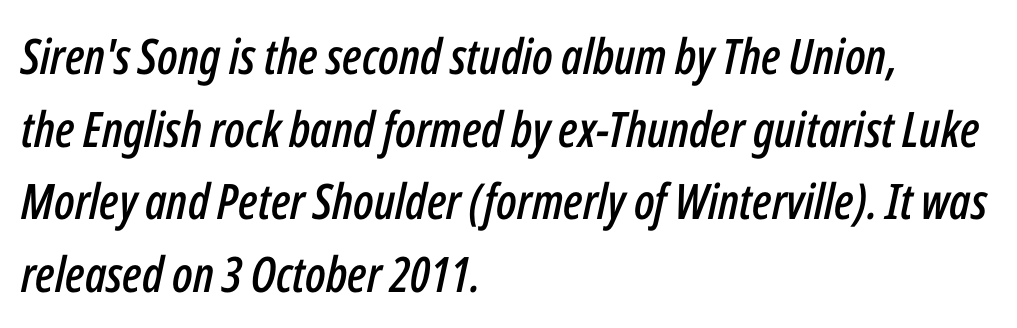
Q: Is the text italic (slanted)? A: Yes, it leans right by about 12 degrees.
Q: Is the text underlined? A: No.
Q: How is the paragraph aligned? A: Left-aligned.
Q: Is the spacing between letters normal or unusually wide? A: Normal.
Q: Is the spacing between lines tight, normal or loose? A: Normal.
Q: Width (condensed, normal, or wide)? A: Condensed.
Q: Stroke contrast? A: Low.
Q: x-height? A: Medium.
Q: Monospaced? A: No.
